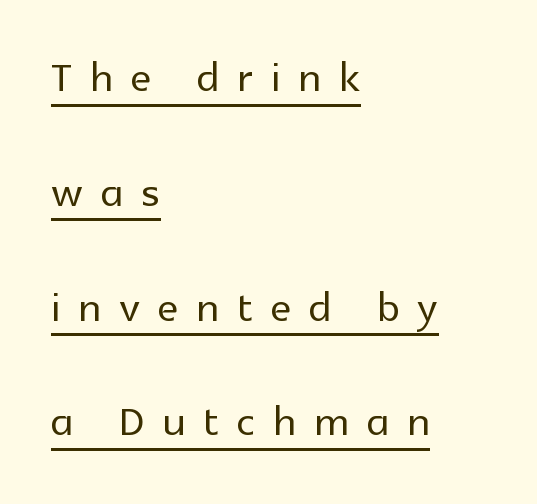
This sample uses expanded letter spacing, leaving extra air between glyphs. Teacher's note: observe the even left margin — that is flush-left alignment. Notice the wide empty band between every row — that's loose leading. Each letter keeps its own natural width here, so spacing adapts to shape. A rule runs beneath these lines of type.
